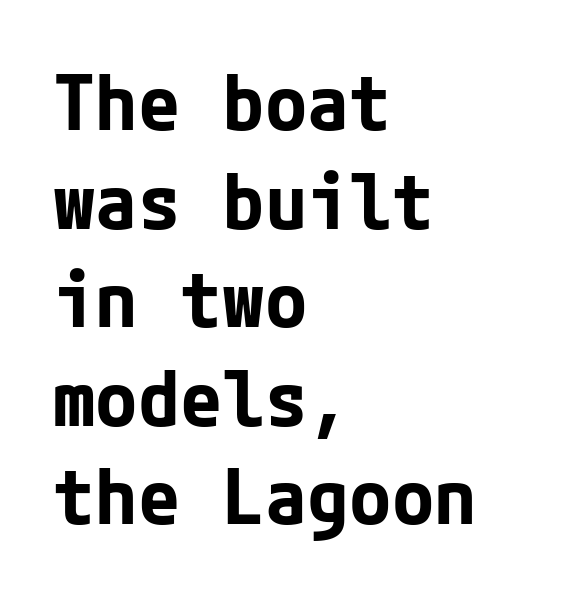
The face used here is a sans, in the tradition of grotesques and geometrics. Check the space under the baseline: it is left empty. Typeset ragged right — the left edge is the straight one. If you measured baseline to baseline, you'd find a middling distance. Quick note: not italic, upright. On the weight axis this lands at bold, roughly 700.
